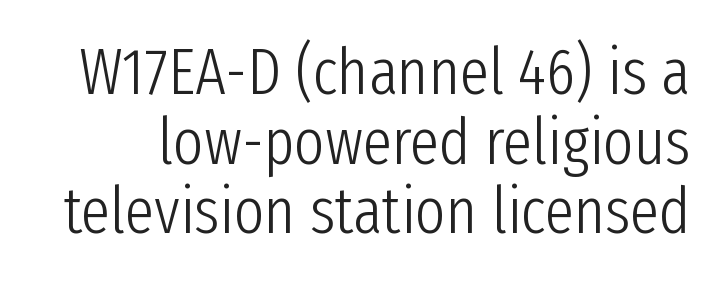
Q: Is the text bold? A: No.
Q: Is the text italic (slanted)? A: No, it is upright.
Q: Is the typeface a serif or a sans-serif typeface? A: Sans-serif.
Q: Is the text underlined? A: No.
Q: Is the spacing between letters normal or unusually wide? A: Normal.
Q: Is the spacing between lines tight, normal or loose? A: Tight.
Q: Width (condensed, normal, or wide)? A: Condensed.
Q: Stroke contrast? A: Low.
Q: x-height? A: Medium.
Q: Monospaced? A: No.
